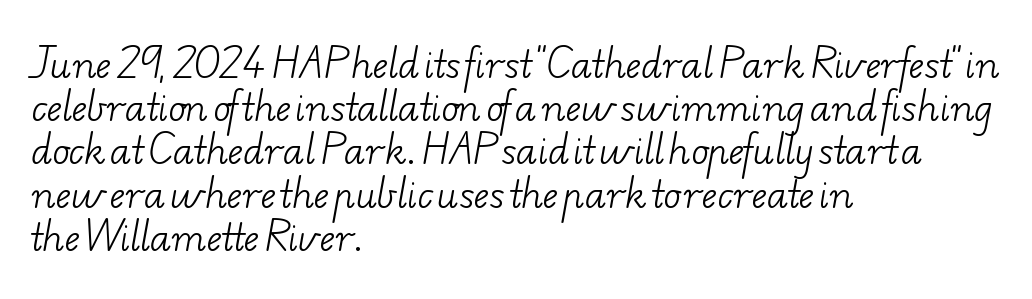
Clear beneath every line of the passage. This sample uses plain, unmodified letter spacing. Every row of glyphs begins at an identical x-position on the left. Counters stay open thanks to moderate or lighter strokes.
